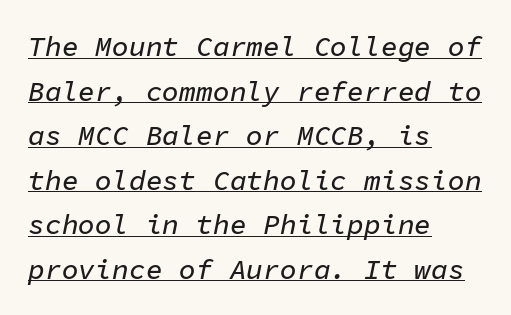
Q: Is the text italic (slanted)? A: Yes, it leans right by about 11 degrees.
Q: Is the text underlined? A: Yes.
Q: How is the paragraph aligned? A: Left-aligned.
Q: Is the spacing between letters normal or unusually wide? A: Normal.
Q: Is the spacing between lines tight, normal or loose? A: Normal.
Q: Width (condensed, normal, or wide)? A: Normal.
Q: Stroke contrast? A: Low.
Q: x-height? A: Medium.
Q: Monospaced? A: Yes.
